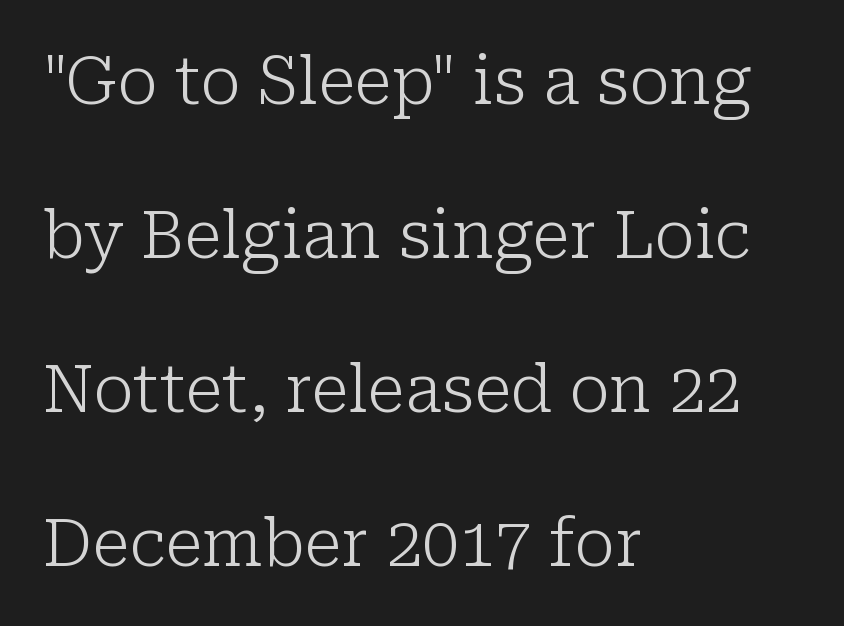
{"serif": "yes", "italic": "no", "bold": "no", "weight": "light", "width": "normal", "stroke_contrast": "low", "x_height": "medium", "monospaced": "no", "underline": "no", "align": "left", "line_spacing": "loose", "line_spacing_ratio": 2.37, "letter_spacing": "normal", "letter_spacing_em": 0.0, "glyph_px": 65}
